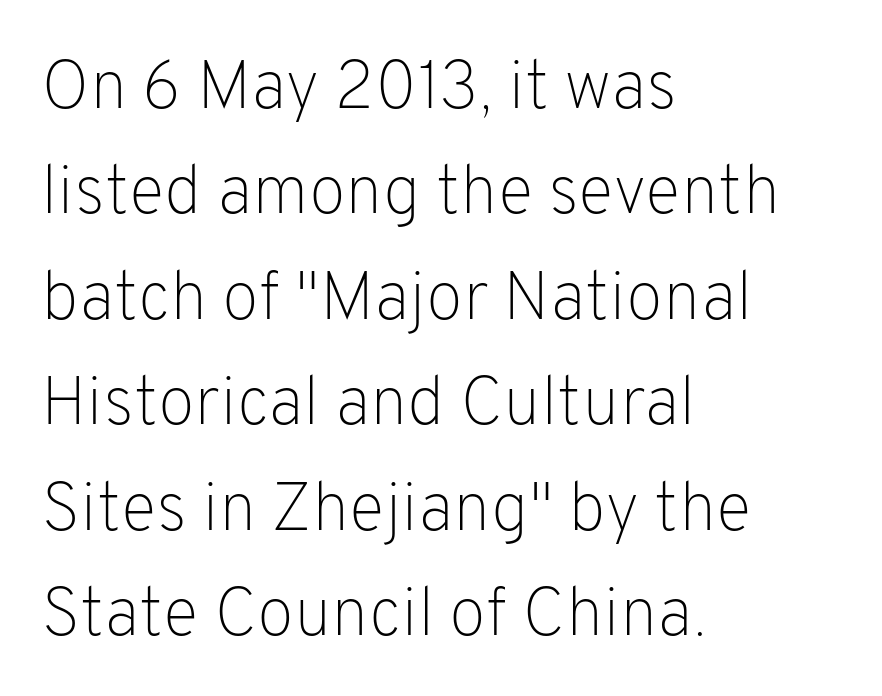
Typographically, this falls in the sans-serif category. This sample has the flowing, uneven cadence of proportional lettering. Has an underline been added? It has not. Heaviness? Minimal to ordinary, like unemphasized prose.
